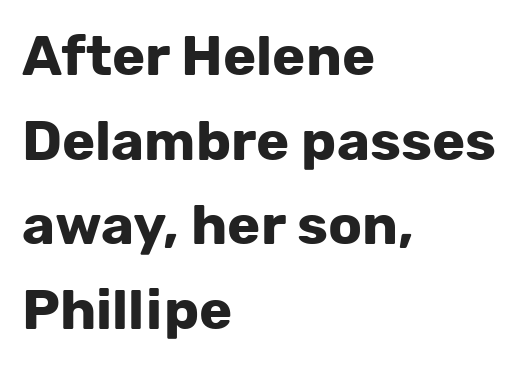
Q: Is the text bold? A: Yes.
Q: Is the text italic (slanted)? A: No, it is upright.
Q: Is the typeface a serif or a sans-serif typeface? A: Sans-serif.
Q: Is the text underlined? A: No.
Q: How is the paragraph aligned? A: Left-aligned.
Q: Is the spacing between letters normal or unusually wide? A: Normal.
Q: Is the spacing between lines tight, normal or loose? A: Normal.
Q: Width (condensed, normal, or wide)? A: Normal.
Q: Stroke contrast? A: Low.
Q: x-height? A: Medium.
Q: Monospaced? A: No.
